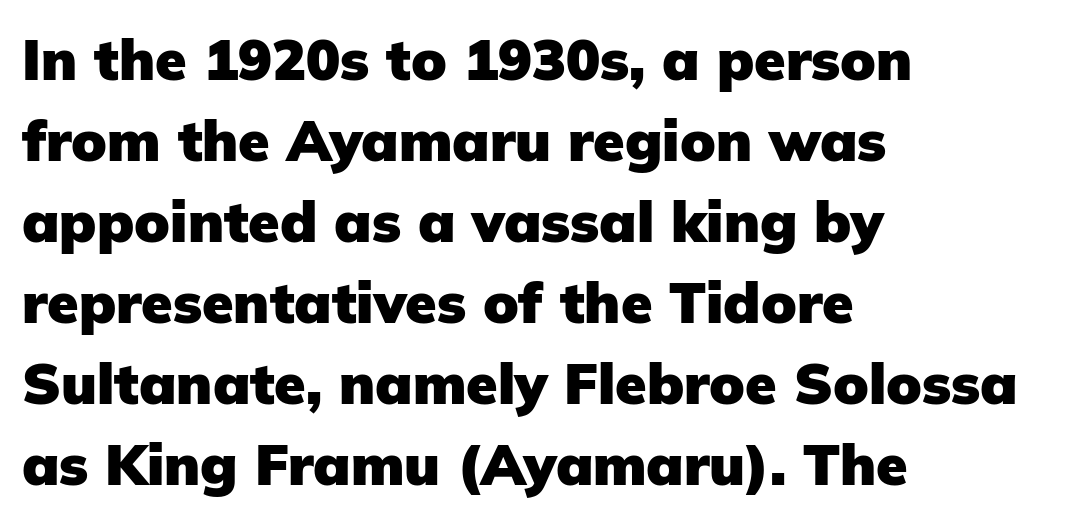
Q: Is the text bold? A: Yes.
Q: Is the text italic (slanted)? A: No, it is upright.
Q: Is the typeface a serif or a sans-serif typeface? A: Sans-serif.
Q: Is the text underlined? A: No.
Q: How is the paragraph aligned? A: Left-aligned.
Q: Is the spacing between letters normal or unusually wide? A: Normal.
Q: Is the spacing between lines tight, normal or loose? A: Normal.
Q: Width (condensed, normal, or wide)? A: Normal.
Q: Stroke contrast? A: Low.
Q: x-height? A: Medium.
Q: Monospaced? A: No.
